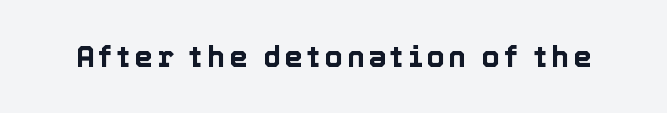
{"italic": "no", "width": "normal", "x_height": "medium", "monospaced": "no", "underline": "no", "glyph_px": 29}
